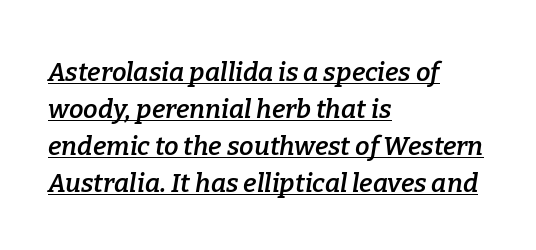
Q: Is the text bold? A: Semi-bold.
Q: Is the text italic (slanted)? A: Yes, it leans right by about 9 degrees.
Q: Is the text underlined? A: Yes.
Q: How is the paragraph aligned? A: Left-aligned.
Q: Is the spacing between letters normal or unusually wide? A: Normal.
Q: Is the spacing between lines tight, normal or loose? A: Normal.
